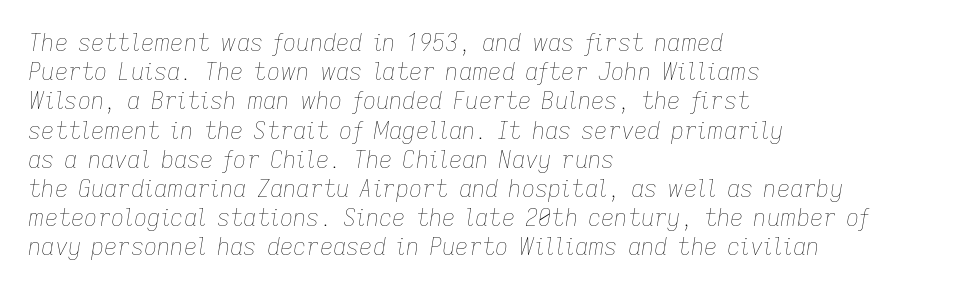
The image shows 23 px text type, italic (leaning right); set left-aligned, normal line spacing (1.27x), normal letter spacing, not underlined.
